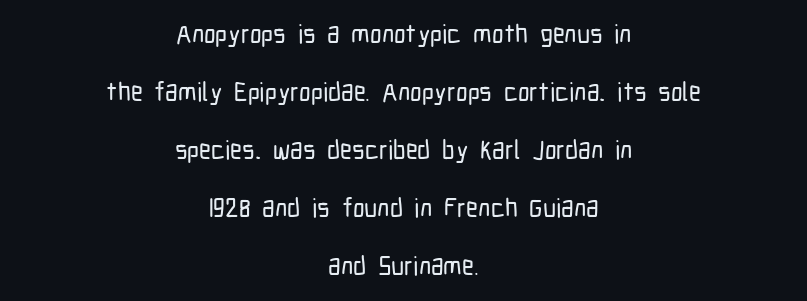
Every row of glyphs is offset so its center matches the block's center. The rendering uses a large line-height, opening up the rows. Bare-footed words on every line. The face used here is rendered with its standard letterfit. Posture: vertical.
